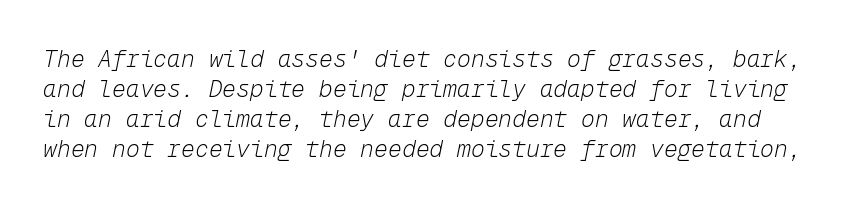
{"italic": "yes", "lean": "right", "slant_degrees": 12, "bold": "no", "underline": "no", "line_spacing": "normal", "line_spacing_ratio": 1.31, "letter_spacing": "normal", "letter_spacing_em": 0.0, "glyph_px": 23}
